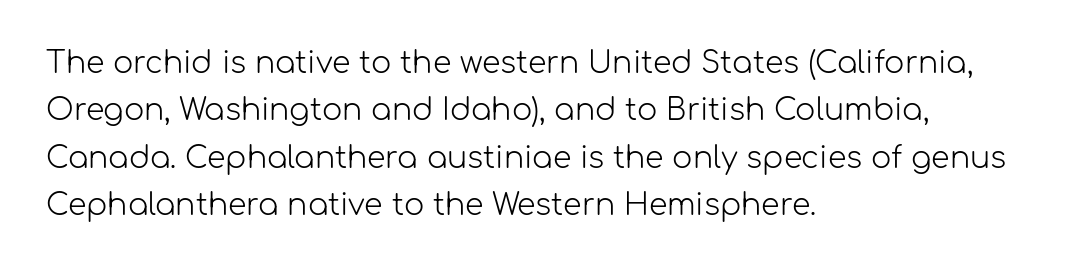
The image shows 30 px light sans-serif type, upright; set left-aligned, normal line spacing (1.58x), normal letter spacing, not underlined; low stroke contrast and a medium x-height.
